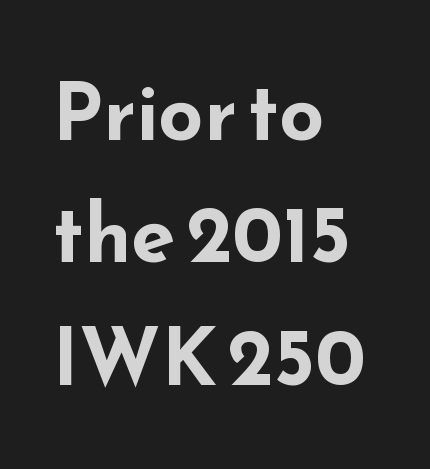
{"serif": "no", "italic": "no", "bold": "yes", "weight": "bold", "width": "wide", "stroke_contrast": "low", "x_height": "small", "monospaced": "no", "underline": "no", "align": "left", "line_spacing": "normal", "line_spacing_ratio": 1.53, "letter_spacing": "normal", "letter_spacing_em": 0.0, "glyph_px": 80}
